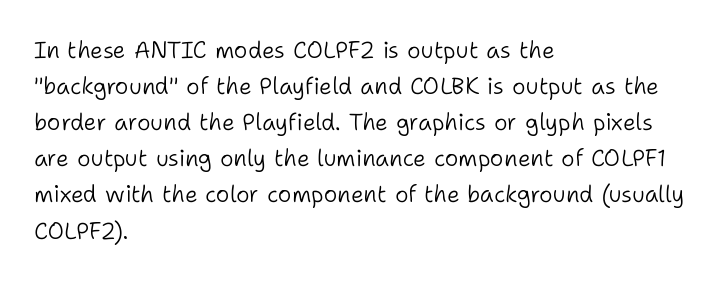
{"italic": "no", "bold": "no", "underline": "no", "align": "left", "line_spacing": "normal", "line_spacing_ratio": 1.57, "letter_spacing": "normal", "letter_spacing_em": 0.0, "glyph_px": 23}
